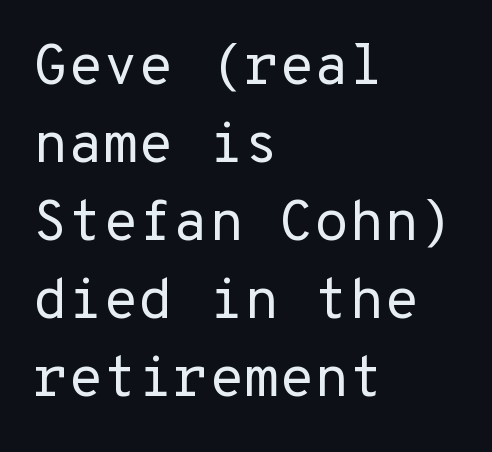
Q: Is the text bold? A: No.
Q: Is the text italic (slanted)? A: No, it is upright.
Q: Is the typeface a serif or a sans-serif typeface? A: Sans-serif.
Q: Is the text underlined? A: No.
Q: How is the paragraph aligned? A: Left-aligned.
Q: Is the spacing between letters normal or unusually wide? A: Normal.
Q: Is the spacing between lines tight, normal or loose? A: Normal.
Q: Width (condensed, normal, or wide)? A: Normal.
Q: Stroke contrast? A: Low.
Q: x-height? A: Medium.
